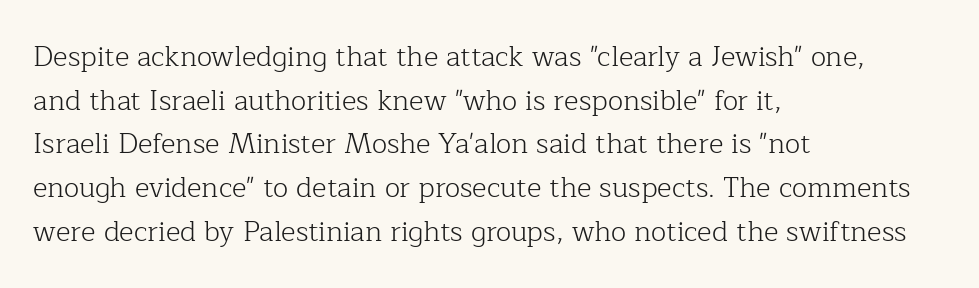
The image shows 28 px light serif type, upright; set left-aligned, normal line spacing (1.56x), normal letter spacing, not underlined; low stroke contrast and a medium x-height.
